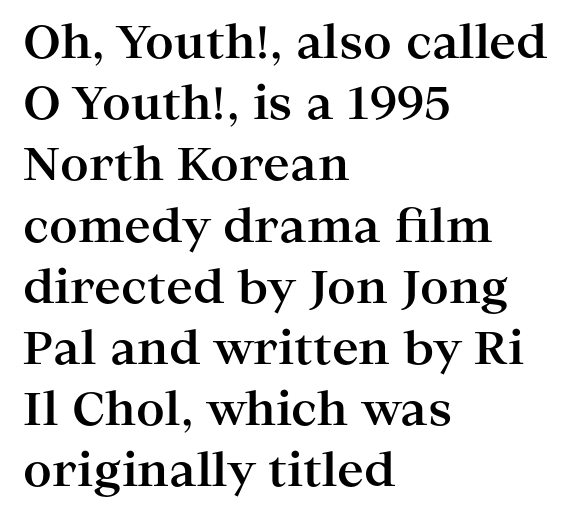
Words appear dense and cohesive because spacing is normal. The specimen reads as upright at a glance. Descender tails drop into unmarked territory. Teacher's note: observe the even left margin — that is flush-left alignment.
